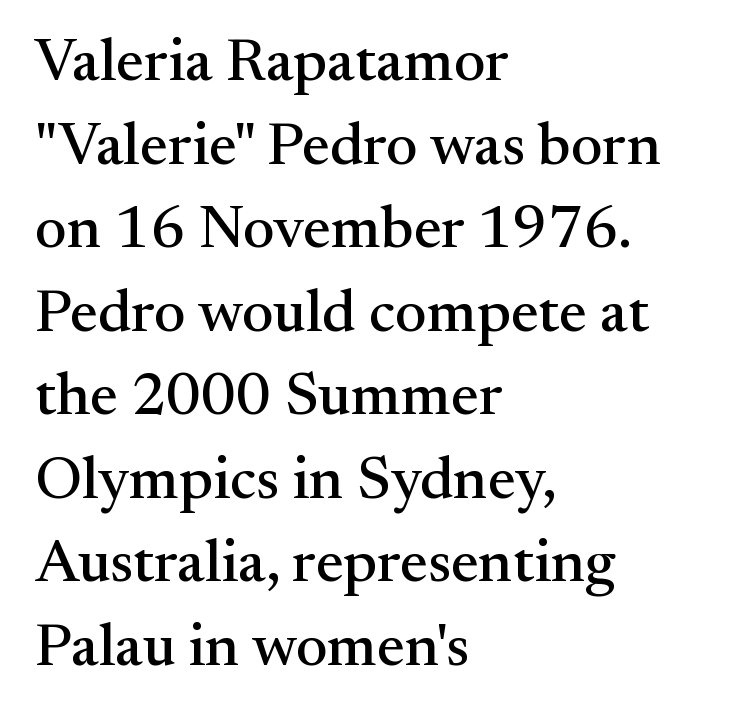
The image shows 61 px serif type, upright; set left-aligned, normal line spacing (1.37x), normal letter spacing, not underlined; medium stroke contrast and a small x-height.
